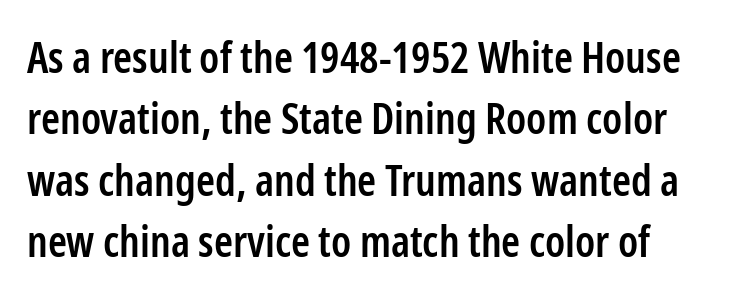
Inter-character spacing is left at the font's built-in metrics. The type sits square on the baseline with zero lean. Successive baselines arrive at the customary interval. Letters rest on an invisible, unmarked baseline.
